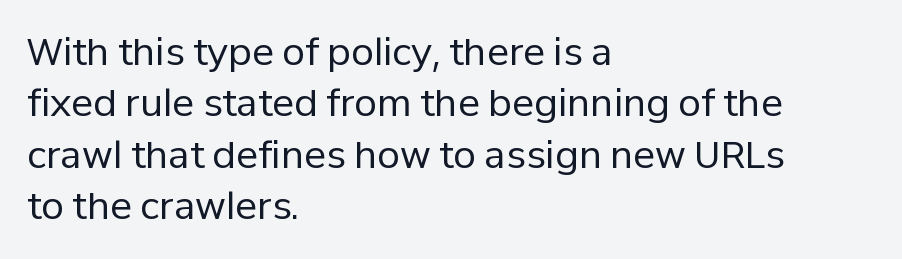
The typeface has the unassuming heft of standard copy or less. The lettering holds an erect, upright posture throughout. A normal amount of white space separates one row of letters from the next. Do the characters align in a grid? No, the font is proportional. Type style note: lacks serifs. The space directly below the letters is spotless.
